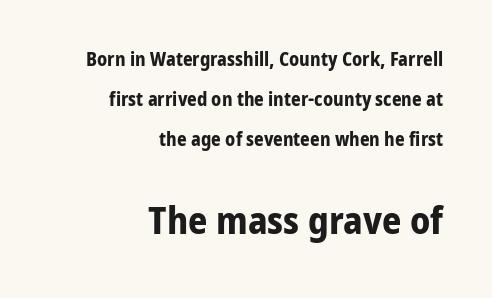
Q: Is the text bold? A: Yes.
Q: Is the text italic (slanted)? A: No, it is upright.
Q: Is the typeface a serif or a sans-serif typeface? A: Sans-serif.
Q: Is the text underlined? A: No.
Q: How is the paragraph aligned? A: Right-aligned.
Q: Is the spacing between letters normal or unusually wide? A: Normal.
Q: Is the spacing between lines tight, normal or loose? A: Loose.
Q: Which block of text is set in a larger size, the first (top) or the second (bottom)? A: The second (bottom) one.
Q: Width (condensed, normal, or wide)? A: Normal.
Q: Stroke contrast? A: Low.
Q: x-height? A: Medium.
Q: Monospaced? A: No.
